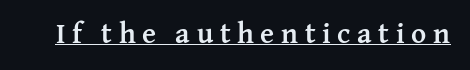
The image shows 29 px semibold serif type, upright; set unusually wide letter spacing (+0.23 em), underlined; medium stroke contrast and a medium x-height.
